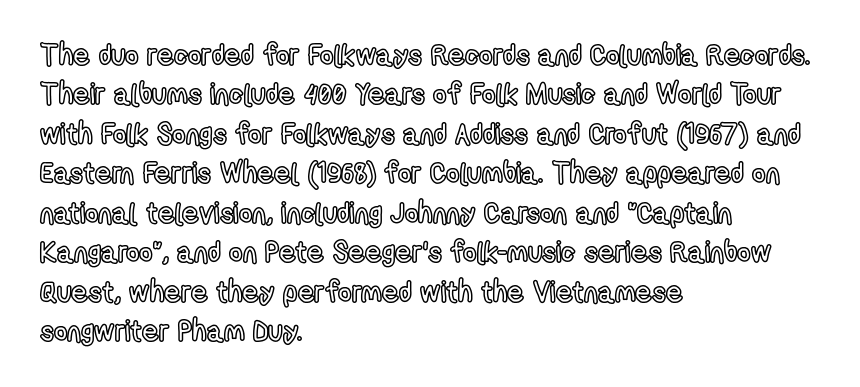
The image shows 29 px condensed type, upright; set left-aligned, normal line spacing (1.36x), normal letter spacing, not underlined; a medium x-height.
